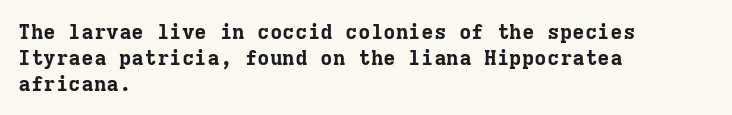
The image shows 21 px bold type, upright; set left-aligned, line spacing 1.23x, normal letter spacing, not underlined.
